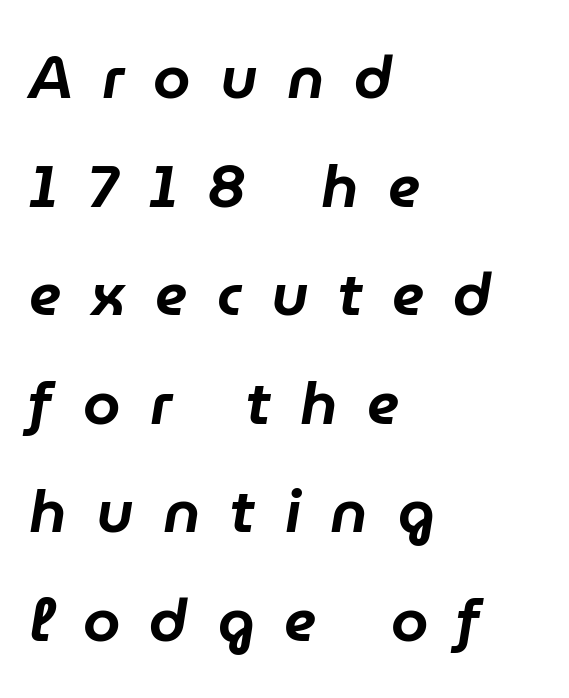
{"italic": "yes", "lean": "right", "slant_degrees": 9, "width": "normal", "stroke_contrast": "low", "x_height": "medium", "monospaced": "no", "underline": "no", "align": "left", "line_spacing_ratio": 1.81, "letter_spacing": "wide", "letter_spacing_em": 0.49, "glyph_px": 60}
